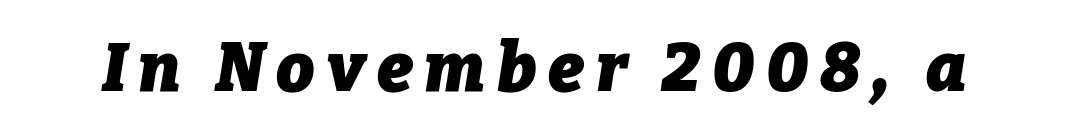
{"italic": "yes", "lean": "right", "slant_degrees": 9, "bold": "yes", "weight": "heavy", "width": "normal", "stroke_contrast": "low", "x_height": "medium", "monospaced": "no", "underline": "no", "glyph_px": 68}
